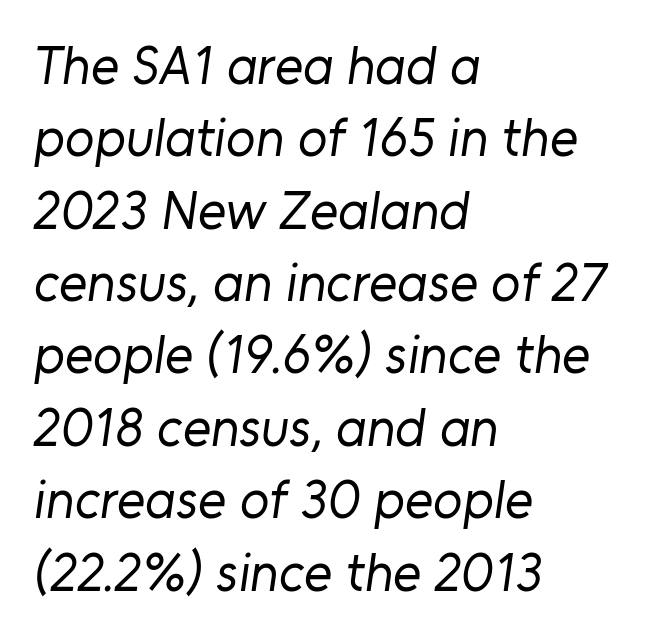
Q: Is the text bold? A: No.
Q: Is the typeface a serif or a sans-serif typeface? A: Sans-serif.
Q: Is the text underlined? A: No.
Q: How is the paragraph aligned? A: Left-aligned.
Q: Is the spacing between letters normal or unusually wide? A: Normal.
Q: Is the spacing between lines tight, normal or loose? A: Normal.
Q: Width (condensed, normal, or wide)? A: Normal.
Q: Stroke contrast? A: Low.
Q: x-height? A: Medium.
Q: Monospaced? A: No.
